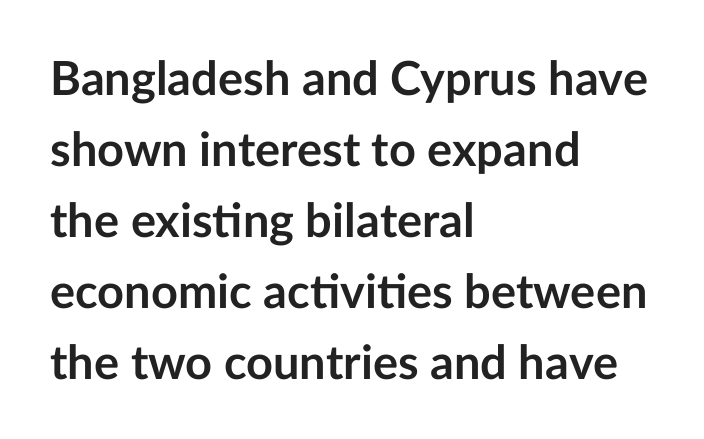
{"serif": "no", "italic": "no", "bold": "yes", "weight": "semibold", "width": "normal", "stroke_contrast": "low", "x_height": "medium", "monospaced": "no", "underline": "no", "align": "left", "line_spacing": "normal", "line_spacing_ratio": 1.51, "letter_spacing": "normal", "letter_spacing_em": 0.0, "glyph_px": 47}
